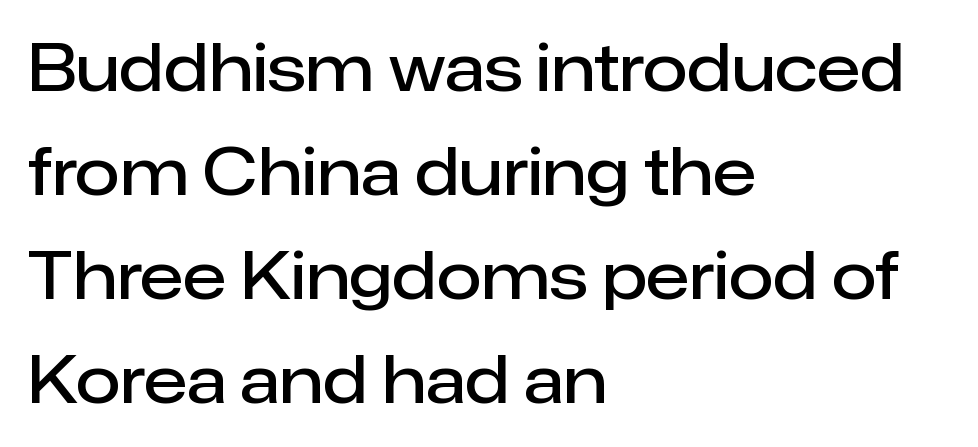
The vertical gap from one line to the next is medium. No italicization has been applied; the sample stays upright. Think of a printed novel: that variable character pitch is what you see here. Between one letter and the next there's only the usual sliver of space. Each line starts at the same left margin while the right side varies. This rendering features lettering with no underline.
